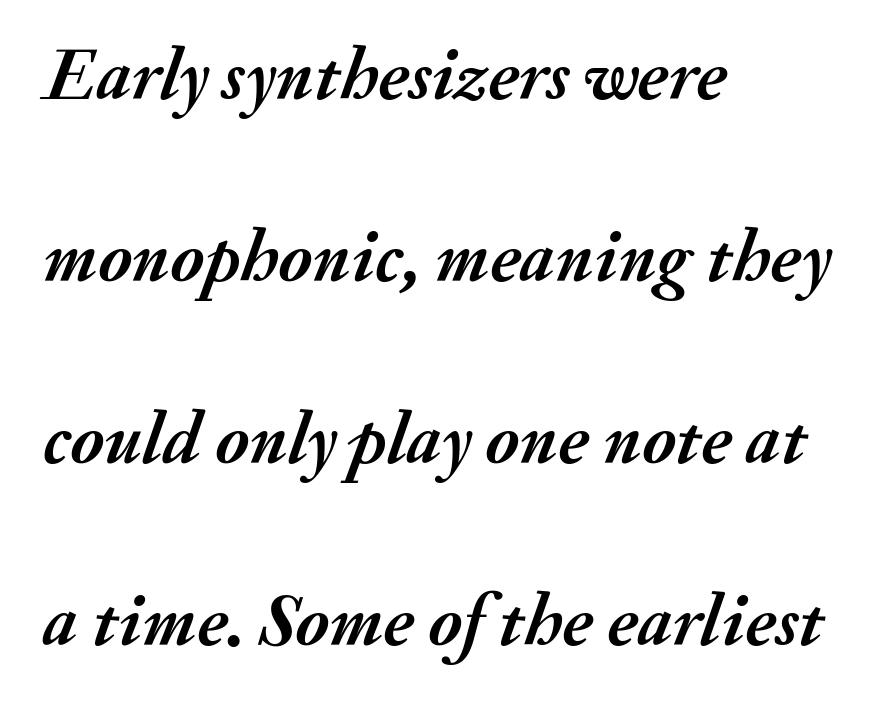
The image shows 74 px semibold type, italic (leaning right); set left-aligned, loose line spacing (2.46x), normal letter spacing, not underlined; medium stroke contrast and a small x-height.
